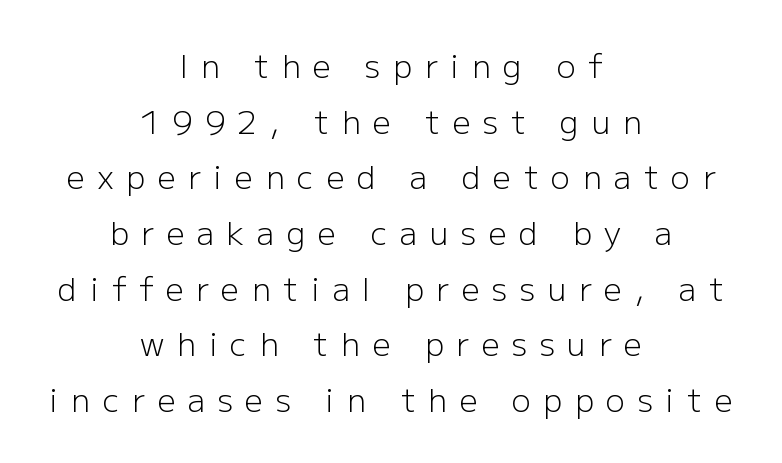
The image shows 32 px light sans-serif type, upright; set centered, line spacing 1.74x, unusually wide letter spacing (+0.39 em), not underlined; low stroke contrast and a medium x-height.
